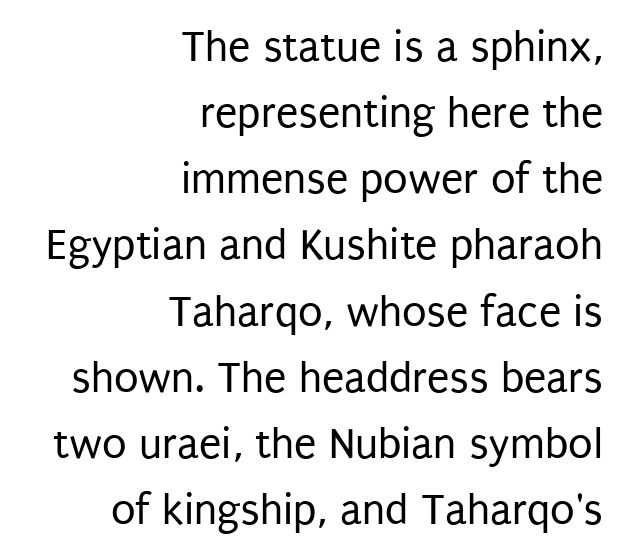
Q: Is the text bold? A: No.
Q: Is the text italic (slanted)? A: No, it is upright.
Q: Is the typeface a serif or a sans-serif typeface? A: Sans-serif.
Q: Is the text underlined? A: No.
Q: How is the paragraph aligned? A: Right-aligned.
Q: Is the spacing between letters normal or unusually wide? A: Normal.
Q: Is the spacing between lines tight, normal or loose? A: Normal.
Q: Width (condensed, normal, or wide)? A: Condensed.
Q: Stroke contrast? A: Low.
Q: x-height? A: Large.
Q: Monospaced? A: No.
